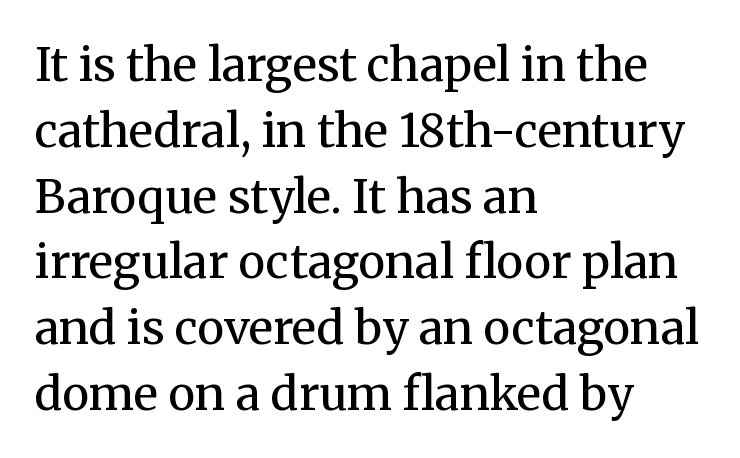
The image shows 46 px regular-weight serif type, upright; set left-aligned, normal line spacing (1.43x), normal letter spacing, not underlined; medium stroke contrast and a medium x-height.
